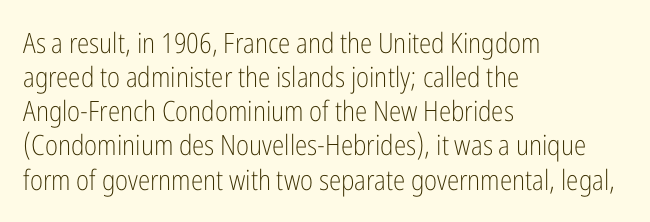
Posture: straight, roman, zero tilt. Descenders hang freely into open space. The face looks like a standard text weight, possibly lighter. A classic flush-left, rag-right setting is used for this passage.
